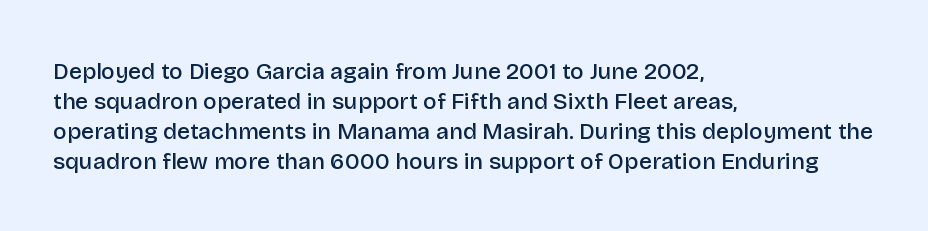
{"italic": "no", "bold": "semi", "underline": "no", "align": "left", "line_spacing": "normal", "line_spacing_ratio": 1.3, "letter_spacing": "normal", "letter_spacing_em": 0.0, "glyph_px": 23}
